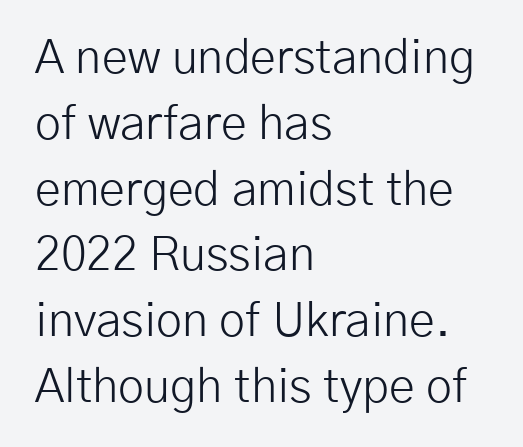
{"serif": "no", "italic": "no", "bold": "no", "weight": "light", "width": "normal", "stroke_contrast": "low", "x_height": "medium", "monospaced": "no", "underline": "no", "align": "left", "line_spacing": "normal", "line_spacing_ratio": 1.4, "letter_spacing": "normal", "letter_spacing_em": 0.0, "glyph_px": 47}
